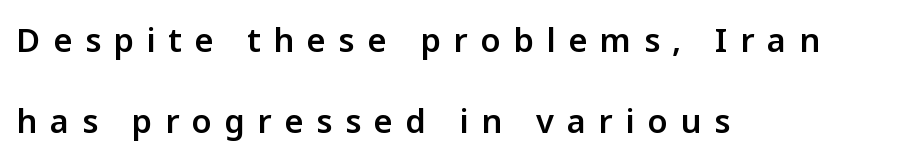
The image shows 33 px semibold sans-serif type, upright; set left-aligned, loose line spacing (2.45x), unusually wide letter spacing (+0.38 em), not underlined; low stroke contrast and a medium x-height.
